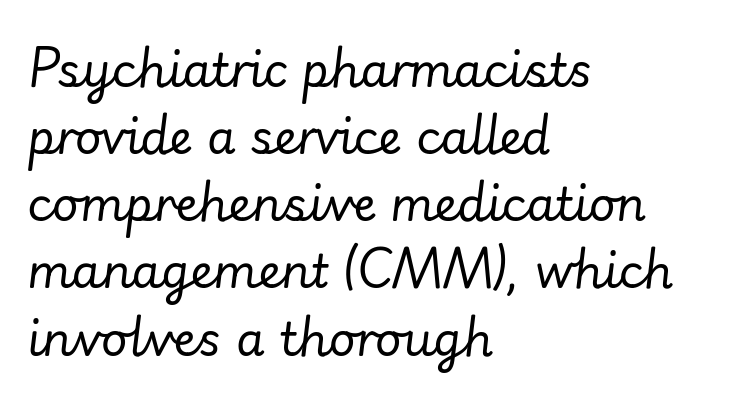
{"italic": "yes", "lean": "right", "slant_degrees": 7, "bold": "no", "weight": "regular", "width": "normal", "stroke_contrast": "low", "x_height": "small", "monospaced": "no", "underline": "no", "align": "left", "line_spacing": "normal", "line_spacing_ratio": 1.46, "letter_spacing": "normal", "letter_spacing_em": 0.0, "glyph_px": 46}
